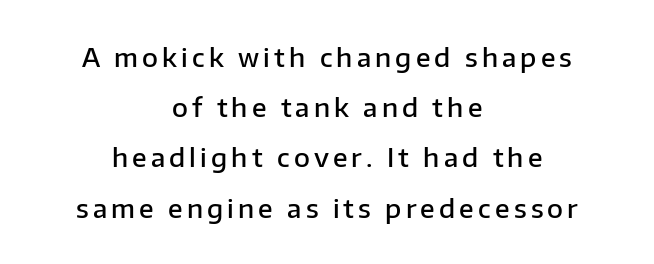
The specimen omits any rule beneath the text block's lines. Alignment: centered. You can tell it's not italic because the verticals are truly vertical. Stems and bowls a touch heavier than normal — semibold. Leading is clearly above the norm, producing a sparse column.
